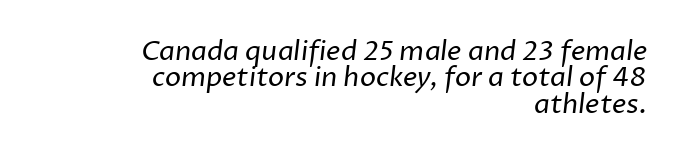
The image shows 27 px text type; set right-aligned, tight line spacing (0.98x), normal letter spacing, not underlined.
